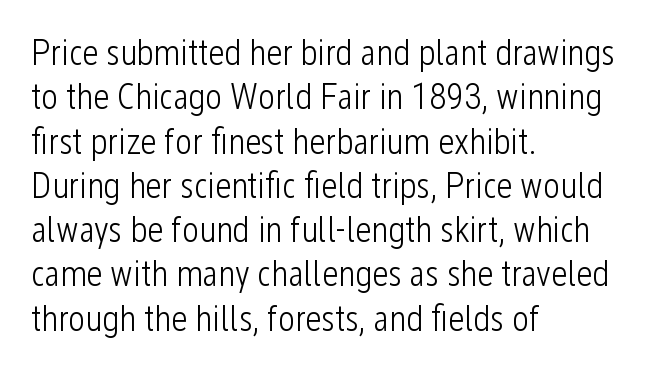
Q: Is the text bold? A: No.
Q: Is the text italic (slanted)? A: No, it is upright.
Q: Is the typeface a serif or a sans-serif typeface? A: Sans-serif.
Q: Is the text underlined? A: No.
Q: How is the paragraph aligned? A: Left-aligned.
Q: Is the spacing between letters normal or unusually wide? A: Normal.
Q: Width (condensed, normal, or wide)? A: Condensed.
Q: Stroke contrast? A: Low.
Q: x-height? A: Medium.
Q: Monospaced? A: No.
